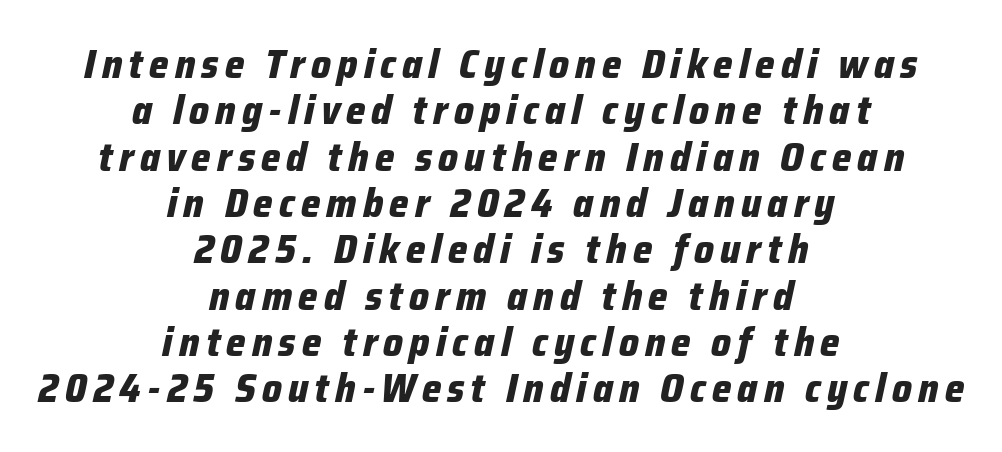
Q: Is the text bold? A: Yes.
Q: Is the text italic (slanted)? A: Yes, it leans right by about 12 degrees.
Q: Is the text underlined? A: No.
Q: How is the paragraph aligned? A: Centered.
Q: Is the spacing between lines tight, normal or loose? A: Tight.
Q: Width (condensed, normal, or wide)? A: Condensed.
Q: Stroke contrast? A: Low.
Q: x-height? A: Medium.
Q: Monospaced? A: No.
